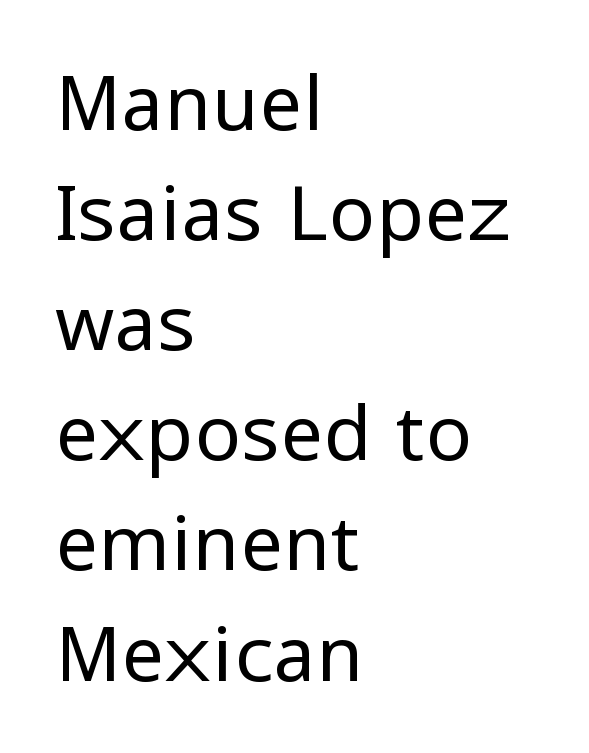
Plain, unruled lines of type. Caption: face not bold, strokes unweighted. It's the straight-up-and-down kind of type. Does the copy run flush right? No — it runs flush left. Proportional: the letters do not fall into vertical columns.
